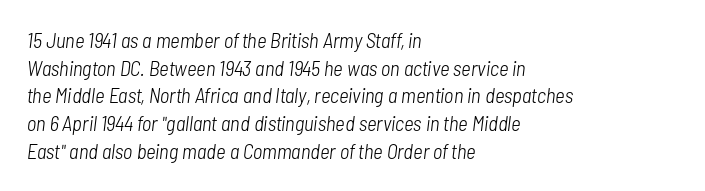
Q: Is the text bold? A: No.
Q: Is the text italic (slanted)? A: Yes, it leans right by about 7 degrees.
Q: Is the text underlined? A: No.
Q: How is the paragraph aligned? A: Left-aligned.
Q: Is the spacing between letters normal or unusually wide? A: Normal.
Q: Is the spacing between lines tight, normal or loose? A: Normal.
